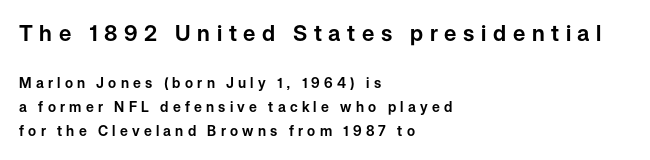
Q: Is the text italic (slanted)? A: No, it is upright.
Q: Is the text underlined? A: No.
Q: How is the paragraph aligned? A: Left-aligned.
Q: Is the spacing between letters normal or unusually wide? A: Unusually wide.
Q: Which block of text is set in a larger size, the first (top) or the second (bottom)? A: The first (top) one.
